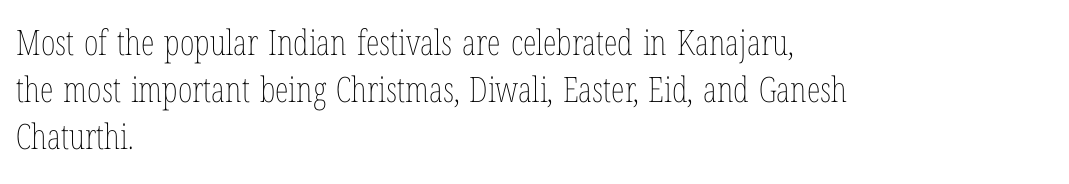
Q: Is the text bold? A: No.
Q: Is the text italic (slanted)? A: No, it is upright.
Q: Is the text underlined? A: No.
Q: How is the paragraph aligned? A: Left-aligned.
Q: Is the spacing between letters normal or unusually wide? A: Normal.
Q: Is the spacing between lines tight, normal or loose? A: Normal.
Q: Width (condensed, normal, or wide)? A: Condensed.
Q: Stroke contrast? A: Low.
Q: x-height? A: Medium.
Q: Monospaced? A: No.
